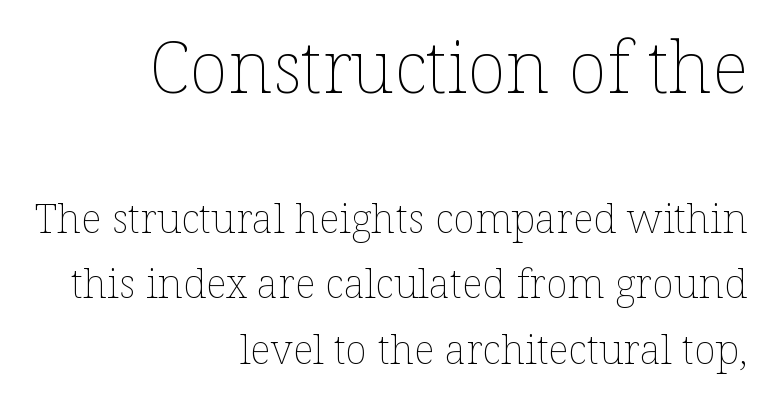
The image shows 72 px thin type, upright; set right-aligned, normal line spacing (1.6x), normal letter spacing, not underlined; the first (top) block is 1.76x larger; low stroke contrast and a medium x-height.
